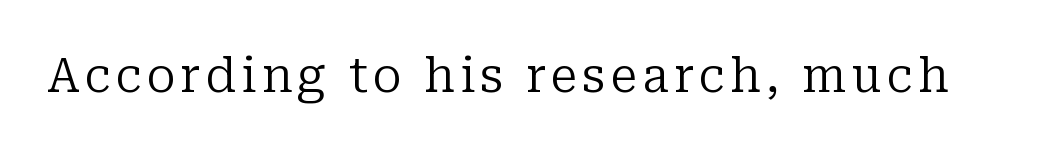
The passage shown is not bold in any degree. The text was rendered using a seriffed face with decorative stroke endings. Each letter keeps its own natural width here, so spacing adapts to shape. The foot of each line stays bare and open. Designer's note — italics off, roman on.
